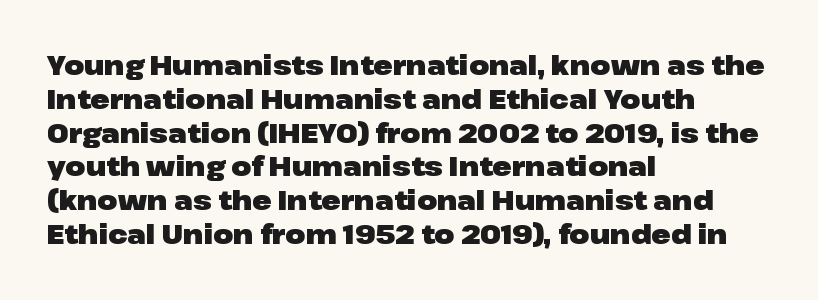
{"italic": "no", "bold": "yes", "underline": "no", "align": "left", "line_spacing": "normal", "line_spacing_ratio": 1.3, "letter_spacing": "normal", "letter_spacing_em": 0.0, "glyph_px": 26}
